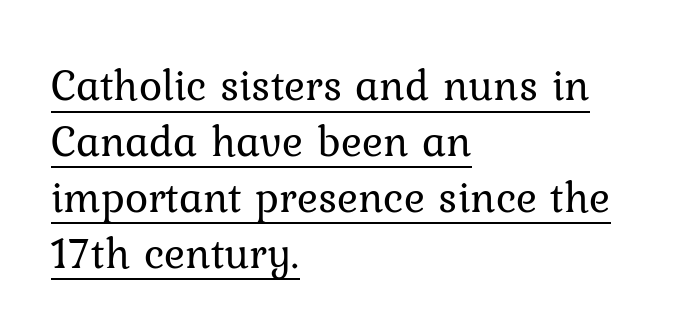
Q: Is the text bold? A: No.
Q: Is the text italic (slanted)? A: No, it is upright.
Q: Is the typeface a serif or a sans-serif typeface? A: Serif.
Q: Is the text underlined? A: Yes.
Q: How is the paragraph aligned? A: Left-aligned.
Q: Is the spacing between letters normal or unusually wide? A: Normal.
Q: Is the spacing between lines tight, normal or loose? A: Normal.
Q: Width (condensed, normal, or wide)? A: Normal.
Q: Stroke contrast? A: Low.
Q: x-height? A: Medium.
Q: Monospaced? A: No.
